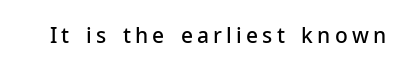
Q: Is the text bold? A: Semi-bold.
Q: Is the text italic (slanted)? A: No, it is upright.
Q: Is the text underlined? A: No.
Q: Is the spacing between letters normal or unusually wide? A: Unusually wide.
